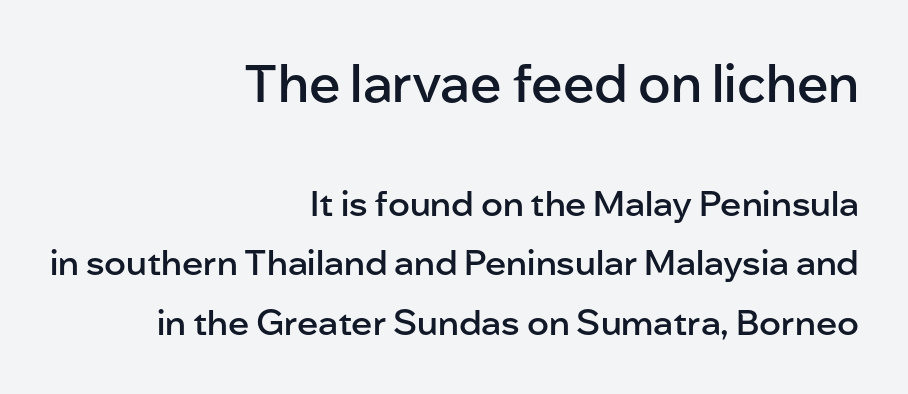
The image shows 52 px semibold sans-serif type, upright; set right-aligned, line spacing 1.71x, normal letter spacing, not underlined; the first (top) block is 1.49x larger; low stroke contrast and a medium x-height.
